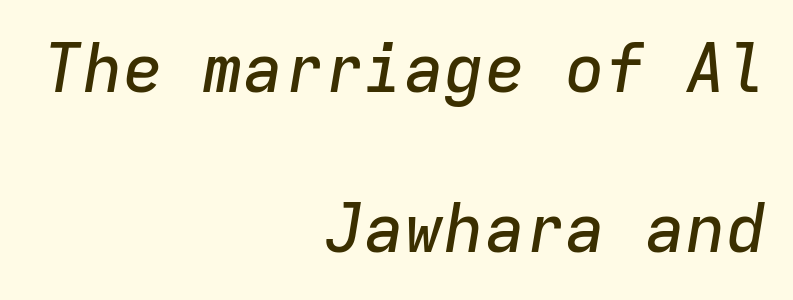
There's an unmistakable incline to the writing here. Is this a fixed-width face? Yes — each glyph sits in an identical cell. This rendering features lettering with no underline. Line endings align vertically; line beginnings do not. Nobody touched the tracking dial on this one.
